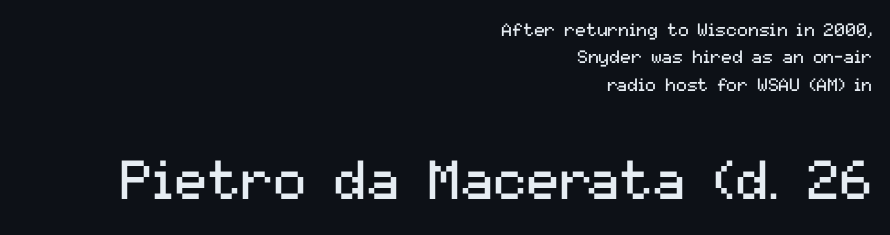
Q: Is the text bold? A: No.
Q: Is the text italic (slanted)? A: No, it is upright.
Q: Is the typeface a serif or a sans-serif typeface? A: Sans-serif.
Q: Is the text underlined? A: No.
Q: How is the paragraph aligned? A: Right-aligned.
Q: Is the spacing between letters normal or unusually wide? A: Normal.
Q: Is the spacing between lines tight, normal or loose? A: Normal.
Q: Which block of text is set in a larger size, the first (top) or the second (bottom)? A: The second (bottom) one.
Q: Width (condensed, normal, or wide)? A: Normal.
Q: Stroke contrast? A: Medium.
Q: x-height? A: Medium.
Q: Monospaced? A: No.
